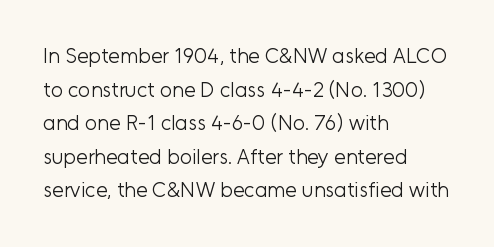
Q: Is the text bold? A: No.
Q: Is the text italic (slanted)? A: No, it is upright.
Q: Is the text underlined? A: No.
Q: How is the paragraph aligned? A: Left-aligned.
Q: Is the spacing between letters normal or unusually wide? A: Normal.
Q: Is the spacing between lines tight, normal or loose? A: Normal.
